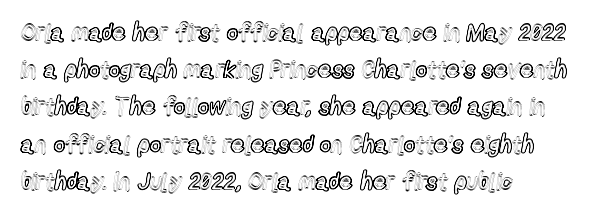
Q: Is the text italic (slanted)? A: Yes.
Q: Is the text underlined? A: No.
Q: How is the paragraph aligned? A: Left-aligned.
Q: Is the spacing between letters normal or unusually wide? A: Normal.
Q: Is the spacing between lines tight, normal or loose? A: Normal.
